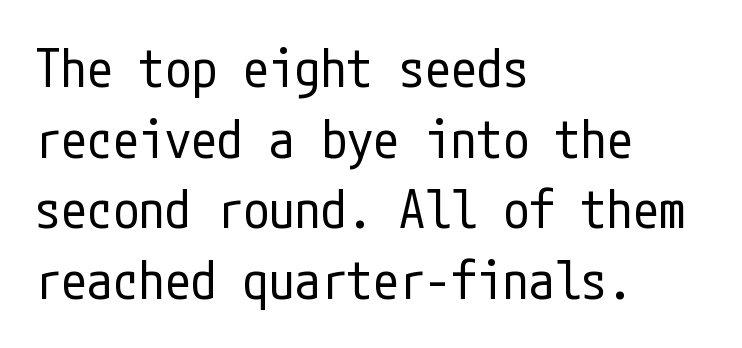
{"serif": "no", "italic": "no", "bold": "no", "weight": "regular", "width": "condensed", "stroke_contrast": "low", "x_height": "medium", "underline": "no", "align": "left", "line_spacing": "normal", "line_spacing_ratio": 1.36, "letter_spacing": "normal", "letter_spacing_em": 0.0, "glyph_px": 52}
